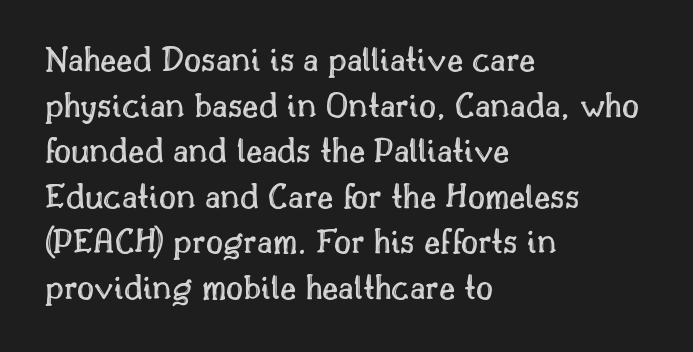
Q: Is the text italic (slanted)? A: No, it is upright.
Q: Is the text underlined? A: No.
Q: How is the paragraph aligned? A: Left-aligned.
Q: Is the spacing between letters normal or unusually wide? A: Normal.
Q: Width (condensed, normal, or wide)? A: Normal.
Q: x-height? A: Small.
Q: Monospaced? A: No.
